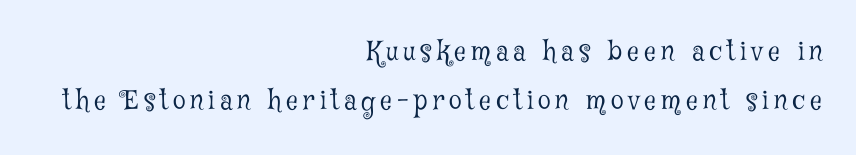
Q: Is the text bold? A: No.
Q: Is the text italic (slanted)? A: No, it is upright.
Q: Is the text underlined? A: No.
Q: How is the paragraph aligned? A: Right-aligned.
Q: Is the spacing between lines tight, normal or loose? A: Loose.
